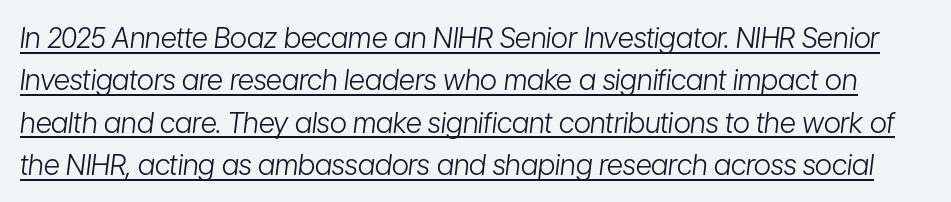
Q: Is the text bold? A: No.
Q: Is the text italic (slanted)? A: Yes, it leans right by about 7 degrees.
Q: Is the text underlined? A: Yes.
Q: Is the spacing between letters normal or unusually wide? A: Normal.
Q: Is the spacing between lines tight, normal or loose? A: Normal.
Q: Width (condensed, normal, or wide)? A: Condensed.
Q: Stroke contrast? A: Low.
Q: x-height? A: Medium.
Q: Monospaced? A: No.
